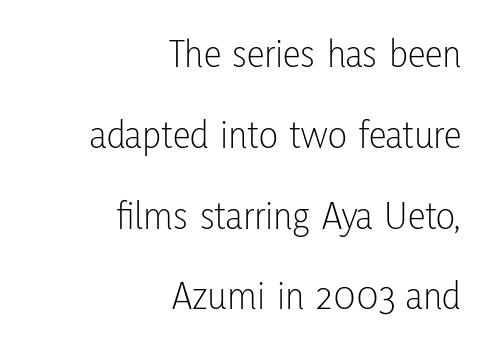
{"serif": "no", "italic": "no", "bold": "no", "weight": "light", "width": "condensed", "stroke_contrast": "low", "x_height": "medium", "monospaced": "no", "underline": "no", "align": "right", "line_spacing": "loose", "line_spacing_ratio": 2.02, "letter_spacing": "normal", "letter_spacing_em": 0.0, "glyph_px": 40}
